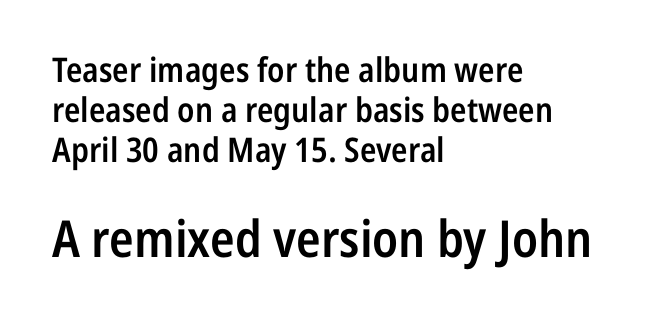
Italic: no, the glyphs are upright roman. Check under the words: just untouched page. Looks like regular typesetting: each glyph gets only the width it needs. Where is the straight margin? On the left. Firm but not heavy-handed strokes: this text is semibold.
